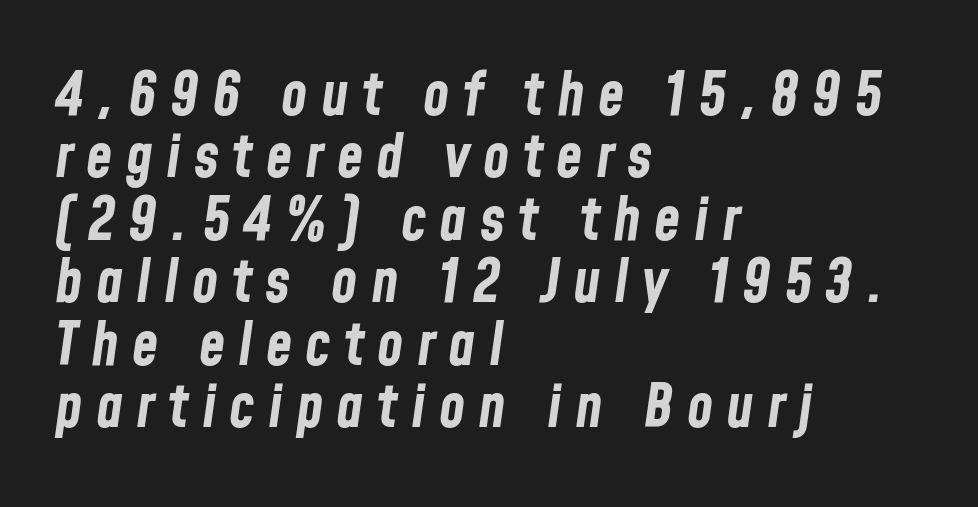
This sample uses expanded letter spacing, leaving extra air between glyphs. Think of a printed novel: that variable character pitch is what you see here. Tall strokes in this sample are angled rather than plumb. Caption: multi-line text, flush left, ragged right. Plain, unruled lines of type.
